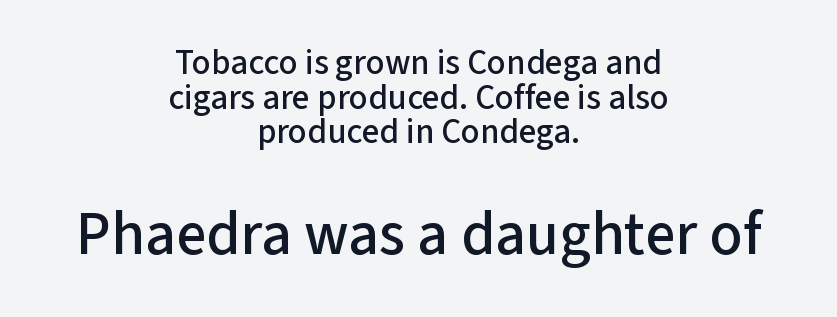
Which margin do the lines hug? Neither — every line sits in the middle. Quick note: not italic, upright. The space beneath each line is pristine and unruled. Each letter keeps its own natural width here, so spacing adapts to shape. The tracking reads as untouched default to a designer's eye.
